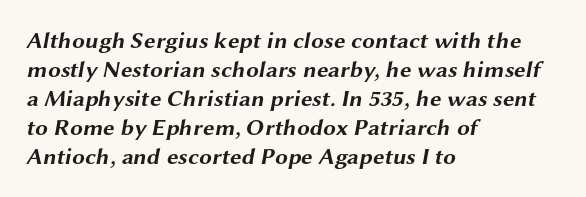
Q: Is the text bold? A: Yes.
Q: Is the text underlined? A: No.
Q: How is the paragraph aligned? A: Left-aligned.
Q: Is the spacing between letters normal or unusually wide? A: Normal.
Q: Is the spacing between lines tight, normal or loose? A: Normal.
